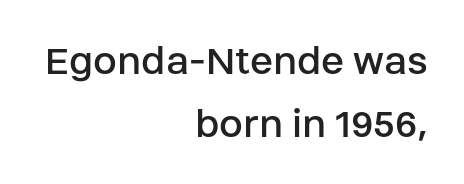
The image shows 43 px regular-weight sans-serif type, upright; set right-aligned, normal line spacing (1.46x), normal letter spacing, not underlined; low stroke contrast and a large x-height.
